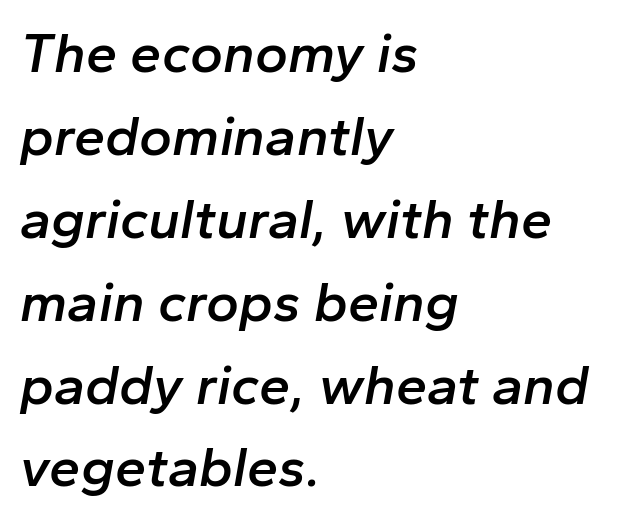
Q: Is the text bold? A: Semi-bold.
Q: Is the text italic (slanted)? A: Yes, it leans right by about 10 degrees.
Q: Is the text underlined? A: No.
Q: How is the paragraph aligned? A: Left-aligned.
Q: Is the spacing between letters normal or unusually wide? A: Normal.
Q: Is the spacing between lines tight, normal or loose? A: Normal.
Q: Width (condensed, normal, or wide)? A: Normal.
Q: Stroke contrast? A: Low.
Q: x-height? A: Medium.
Q: Monospaced? A: No.
